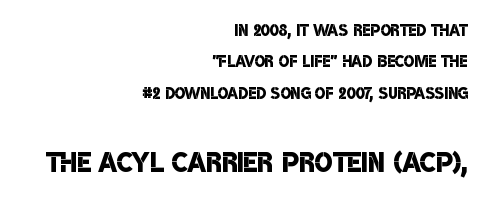
The image shows 38 px semibold, condensed sans-serif type; set right-aligned, normal line spacing (1.43x), normal letter spacing, not underlined; the second (bottom) block is 1.73x larger; low stroke contrast and a large x-height.
